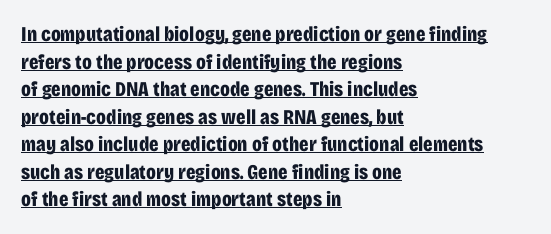
The image shows 21 px bold type, upright; set left-aligned, normal line spacing (1.31x), normal letter spacing, underlined.
